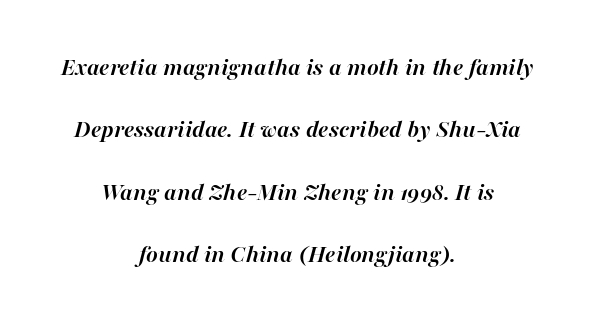
{"italic": "yes", "lean": "right", "slant_degrees": 16, "bold": "yes", "underline": "no", "align": "center", "line_spacing": "loose", "line_spacing_ratio": 2.5, "letter_spacing": "normal", "letter_spacing_em": 0.0, "glyph_px": 25}
